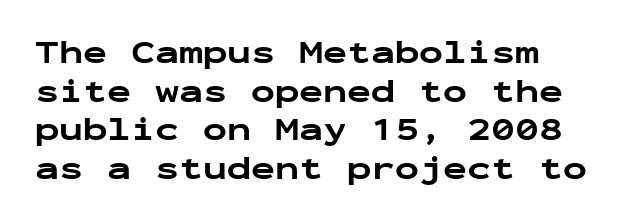
The image shows 32 px bold, wide sans-serif type, upright, monospaced; set left-aligned, line spacing 1.21x, normal letter spacing, not underlined; low stroke contrast and a medium x-height.
